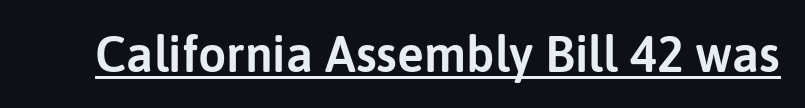
The image shows 50 px sans-serif type, upright; set normal letter spacing, underlined; low stroke contrast and a medium x-height.
